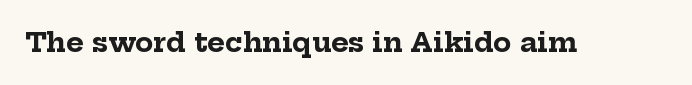
{"italic": "no", "bold": "yes", "underline": "no", "letter_spacing": "normal", "letter_spacing_em": 0.0, "glyph_px": 27}
